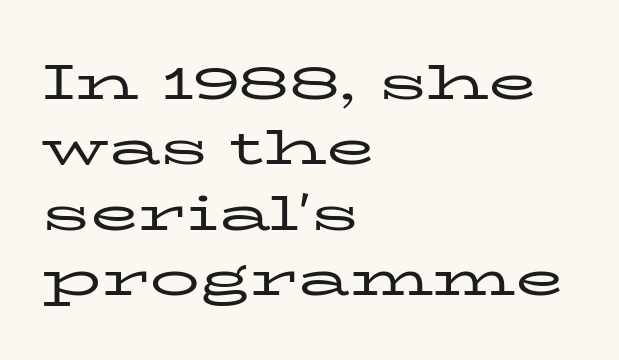
The leading is moderate, giving the passage an even texture. Character widths vary here, with narrow letters taking less room than wide ones. Old-style or modern, the face here clearly has serifs. The specimen omits any rule beneath the text block's lines. Every character sits straight up, as roman type does.
